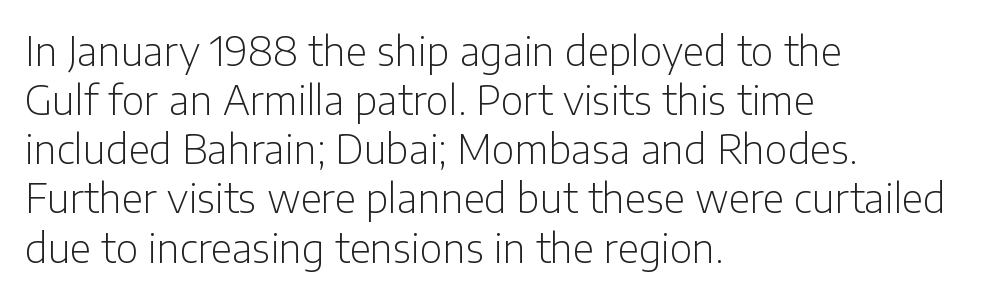
Regarding serifs, this sample does without them. Does extra space separate the letters? No, they use regular spacing. Is this a fixed-width face? No — the glyphs have proportional, varying widths. These lines sit exactly where default settings would place them.
